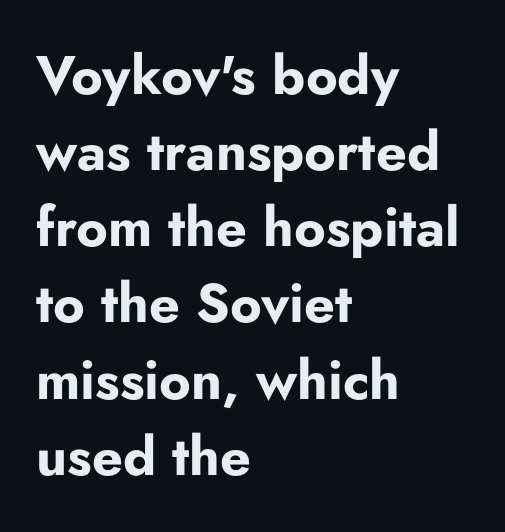
{"serif": "no", "italic": "no", "bold": "yes", "weight": "bold", "width": "normal", "stroke_contrast": "low", "x_height": "small", "monospaced": "no", "underline": "no", "align": "left", "line_spacing": "normal", "line_spacing_ratio": 1.41, "letter_spacing": "normal", "letter_spacing_em": 0.0, "glyph_px": 54}
